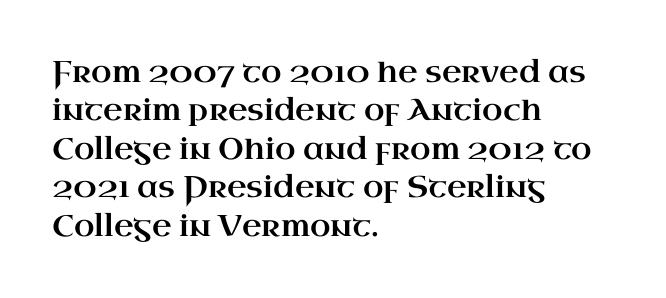
The face used here is rendered with its standard letterfit. Is the block centered? No — it sits flush against the left margin. Are there feet on the stems? There are — it's a serif. Unmarked baselines from the first word to the last. Notice how descenders clear the ascenders below comfortably — that's standard leading.
